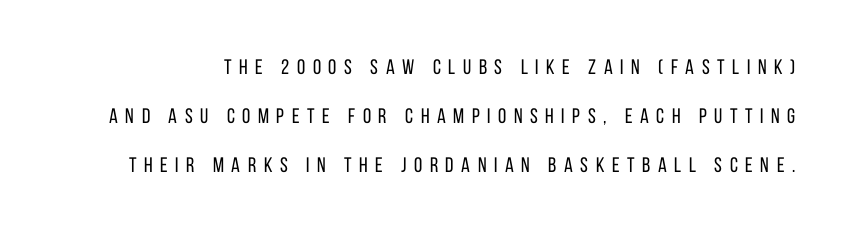
The image shows 21 px text type, upright; set loose line spacing (2.34x), unusually wide letter spacing (+0.36 em), not underlined.
